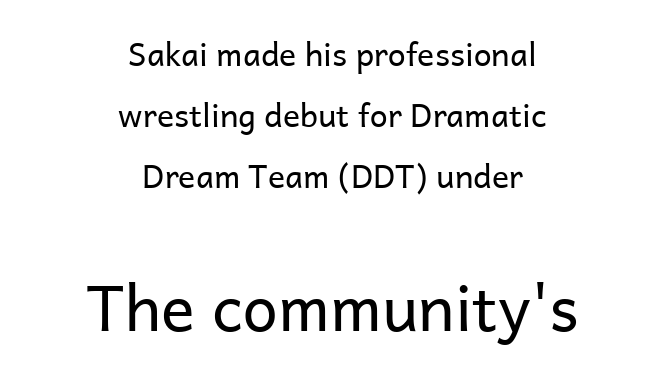
The image shows 63 px regular-weight sans-serif type, upright; set centered, loose line spacing (1.9x), normal letter spacing, not underlined; the second (bottom) block is 1.97x larger; low stroke contrast and a medium x-height.
